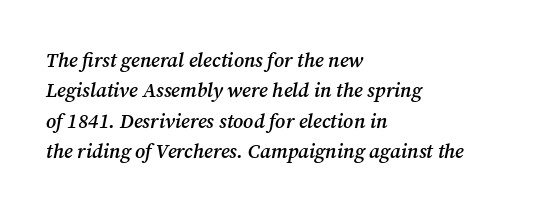
{"italic": "yes", "lean": "right", "slant_degrees": 12, "bold": "semi", "underline": "no", "align": "left", "line_spacing": "normal", "line_spacing_ratio": 1.52, "letter_spacing": "normal", "letter_spacing_em": 0.0, "glyph_px": 20}
